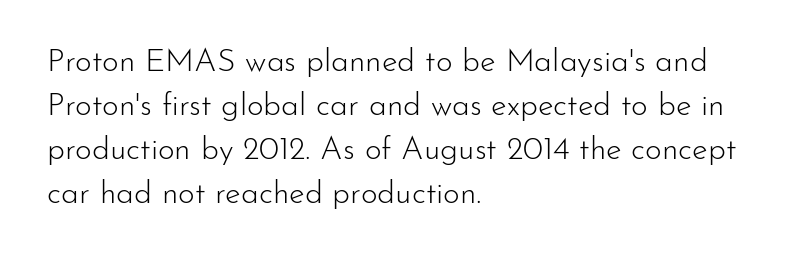
Q: Is the text bold? A: No.
Q: Is the text italic (slanted)? A: No, it is upright.
Q: Is the typeface a serif or a sans-serif typeface? A: Sans-serif.
Q: Is the text underlined? A: No.
Q: How is the paragraph aligned? A: Left-aligned.
Q: Is the spacing between letters normal or unusually wide? A: Normal.
Q: Is the spacing between lines tight, normal or loose? A: Normal.
Q: Width (condensed, normal, or wide)? A: Normal.
Q: Stroke contrast? A: Low.
Q: x-height? A: Small.
Q: Monospaced? A: No.
